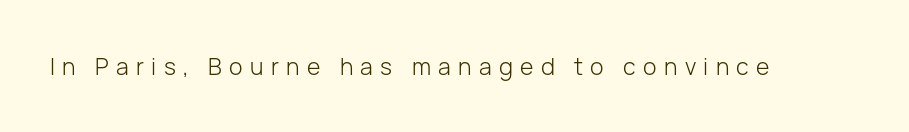
Q: Is the text bold? A: No.
Q: Is the text italic (slanted)? A: No, it is upright.
Q: Is the text underlined? A: No.
Q: Is the spacing between letters normal or unusually wide? A: Unusually wide.
